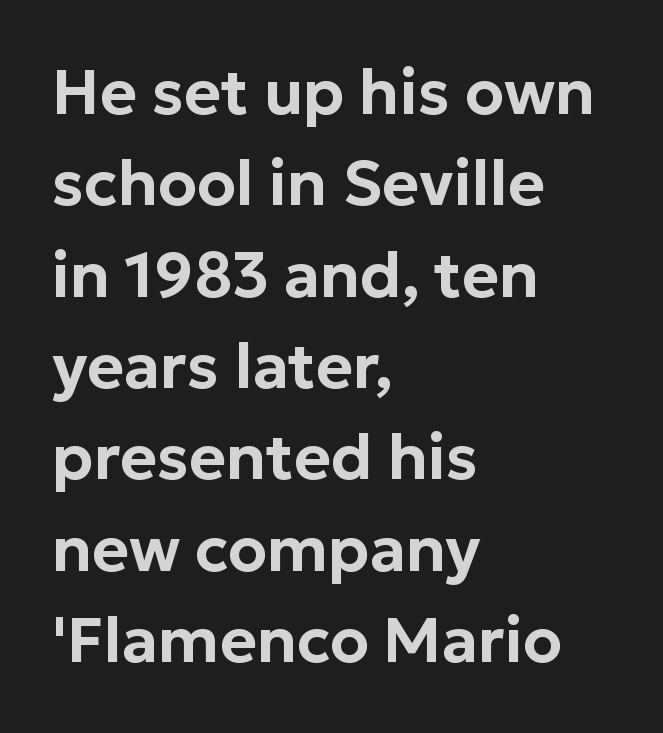
The passage shown stacks its lines at a standard gap. The rendering uses natural spacing where letterforms have individual widths. Ordinary non-slanted type is in use. The face used here is a sans, in the tradition of grotesques and geometrics. The line texture is even and compact thanks to regular tracking. Letters rest on an invisible, unmarked baseline.
